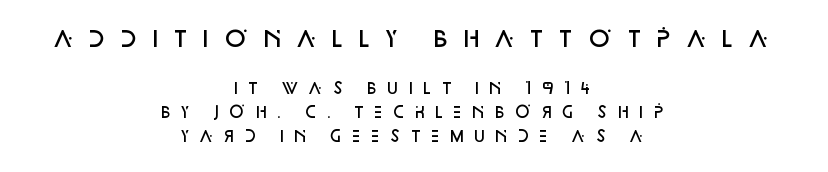
{"italic": "no", "bold": "semi", "underline": "no", "align": "center", "line_spacing": "normal", "line_spacing_ratio": 1.61, "letter_spacing": "wide", "letter_spacing_em": 0.44, "larger_block": "first", "size_ratio": 1.47, "glyph_px": 22}
